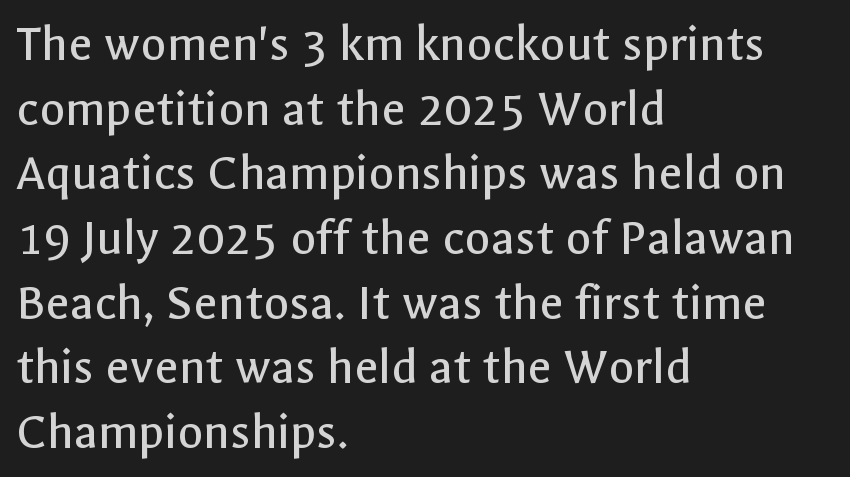
Q: Is the text bold? A: No.
Q: Is the text italic (slanted)? A: No, it is upright.
Q: Is the typeface a serif or a sans-serif typeface? A: Sans-serif.
Q: Is the text underlined? A: No.
Q: How is the paragraph aligned? A: Left-aligned.
Q: Is the spacing between letters normal or unusually wide? A: Normal.
Q: Width (condensed, normal, or wide)? A: Normal.
Q: x-height? A: Medium.
Q: Monospaced? A: No.
